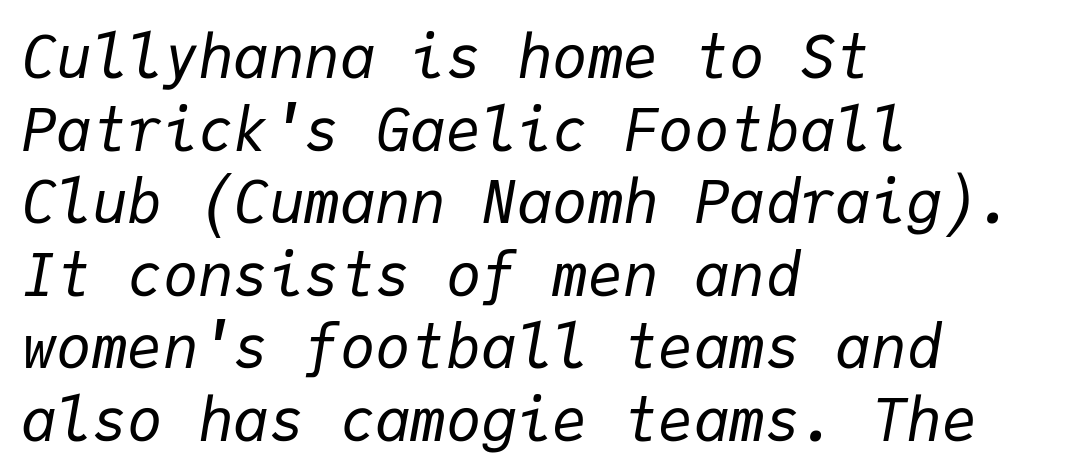
{"italic": "yes", "lean": "right", "slant_degrees": 9, "bold": "no", "weight": "regular", "width": "normal", "stroke_contrast": "low", "x_height": "medium", "monospaced": "yes", "underline": "no", "align": "left", "line_spacing_ratio": 1.23, "letter_spacing": "normal", "letter_spacing_em": 0.0, "glyph_px": 59}
